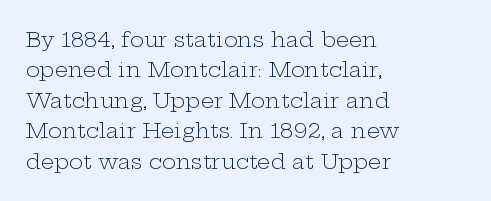
{"italic": "no", "bold": "no", "underline": "no", "align": "left", "line_spacing": "normal", "line_spacing_ratio": 1.45, "letter_spacing": "normal", "letter_spacing_em": 0.0, "glyph_px": 21}
